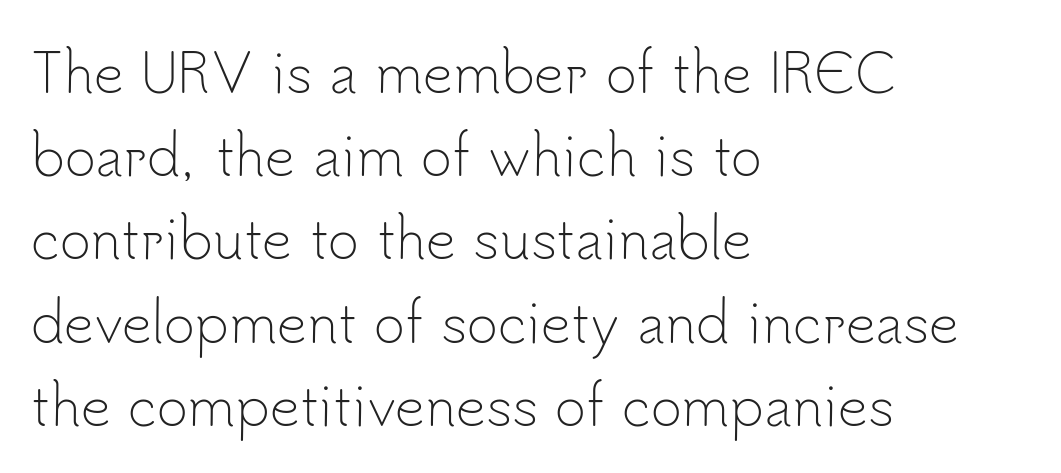
The image shows 53 px light sans-serif type, upright; set left-aligned, normal line spacing (1.57x), normal letter spacing, not underlined; low stroke contrast and a small x-height.
